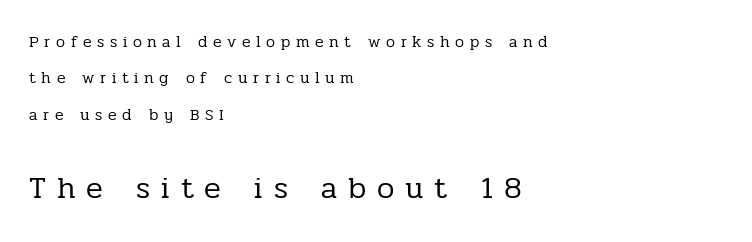
Little horizontal feet cap the strokes, marking this as serif type. The font is comparable to plain body text, perhaps lighter. Every stem runs plumb, perpendicular to the baseline. Look at the glyph heights: the lower group is clearly the bigger setting. Is the letter spacing exaggerated? Yes — the characters are pushed far apart.
